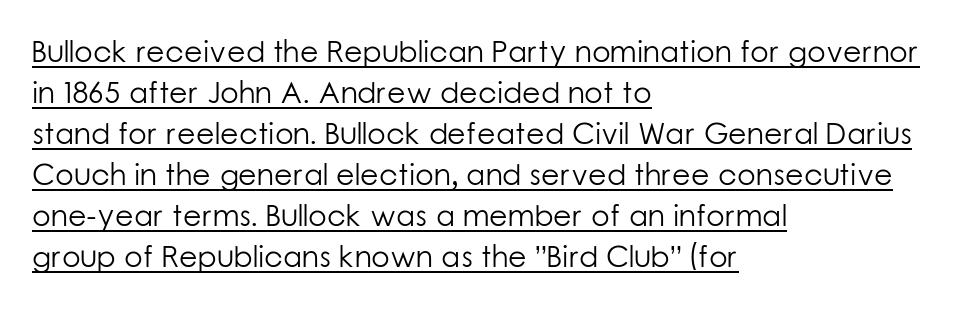
Q: Is the text bold? A: No.
Q: Is the text italic (slanted)? A: No, it is upright.
Q: Is the typeface a serif or a sans-serif typeface? A: Sans-serif.
Q: Is the text underlined? A: Yes.
Q: How is the paragraph aligned? A: Left-aligned.
Q: Is the spacing between letters normal or unusually wide? A: Normal.
Q: Is the spacing between lines tight, normal or loose? A: Normal.
Q: Width (condensed, normal, or wide)? A: Normal.
Q: Stroke contrast? A: Low.
Q: x-height? A: Medium.
Q: Monospaced? A: No.
